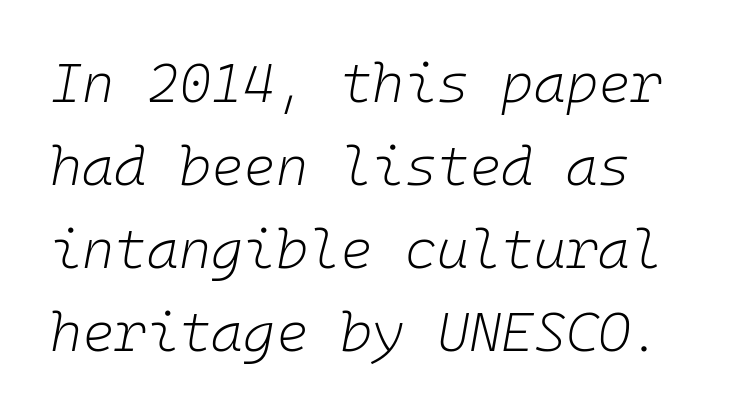
The image shows 55 px light type, italic (leaning right), monospaced; set normal line spacing (1.51x), normal letter spacing, not underlined; low stroke contrast and a medium x-height.
